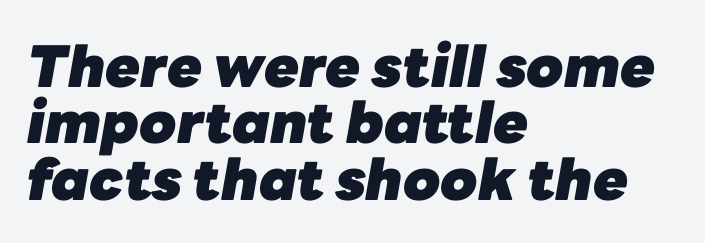
{"italic": "yes", "lean": "right", "slant_degrees": 10, "bold": "yes", "weight": "heavy", "width": "normal", "stroke_contrast": "low", "x_height": "medium", "monospaced": "no", "underline": "no", "align": "left", "line_spacing": "tight", "line_spacing_ratio": 0.99, "letter_spacing": "normal", "letter_spacing_em": 0.0, "glyph_px": 57}
